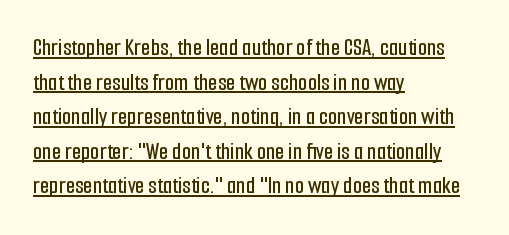
Q: Is the text italic (slanted)? A: No, it is upright.
Q: Is the text underlined? A: Yes.
Q: How is the paragraph aligned? A: Left-aligned.
Q: Is the spacing between letters normal or unusually wide? A: Normal.
Q: Is the spacing between lines tight, normal or loose? A: Normal.
